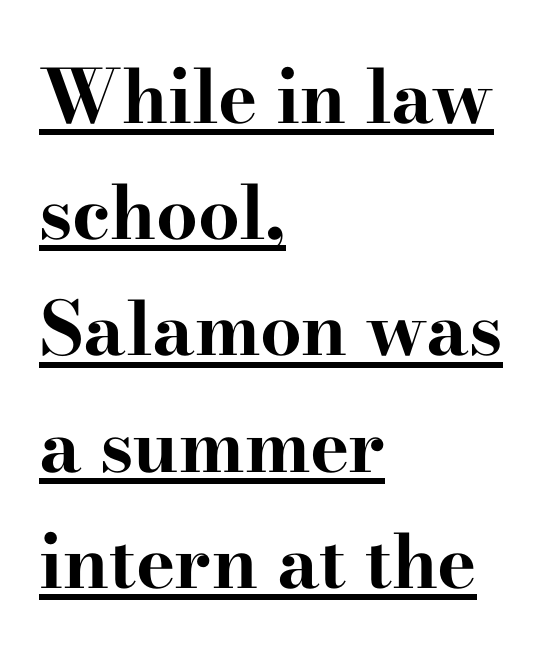
The image shows 74 px bold, wide serif type, upright; set left-aligned, normal line spacing (1.57x), normal letter spacing, underlined; high stroke contrast and a small x-height.
